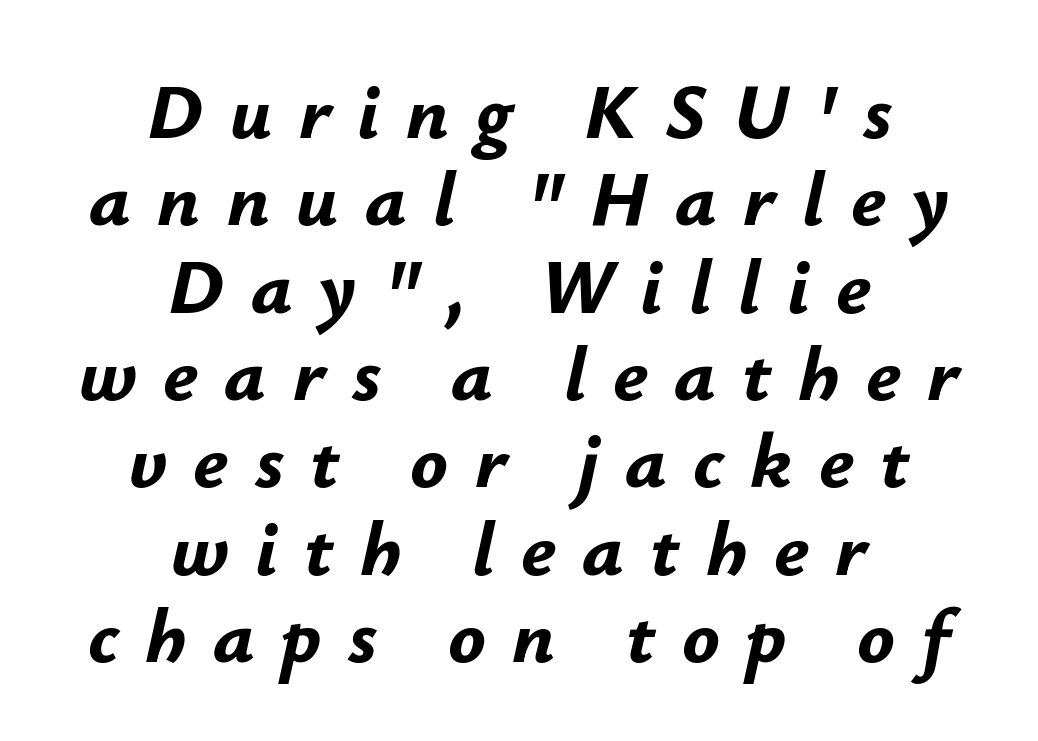
Tall strokes in this sample are angled rather than plumb. The face used here is rendered with a markedly widened letterfit. This rendering uses center alignment, leaving both contours irregular but symmetric. This rendering features lettering with no underline.
